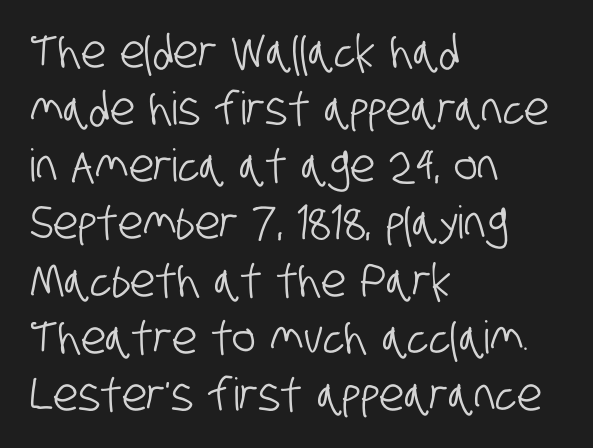
Q: Is the typeface a serif or a sans-serif typeface? A: Sans-serif.
Q: Is the text underlined? A: No.
Q: How is the paragraph aligned? A: Left-aligned.
Q: Is the spacing between letters normal or unusually wide? A: Normal.
Q: Is the spacing between lines tight, normal or loose? A: Normal.
Q: Width (condensed, normal, or wide)? A: Condensed.
Q: Stroke contrast? A: Low.
Q: x-height? A: Large.
Q: Monospaced? A: No.
